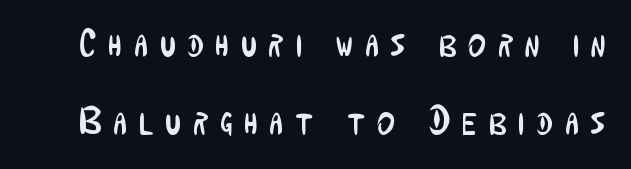
Italic? Not at all — the glyphs are vertical. The zone under the glyphs is completely vacant. This sample has the flowing, uneven cadence of proportional lettering. The leading is generous, giving the passage an open texture.
